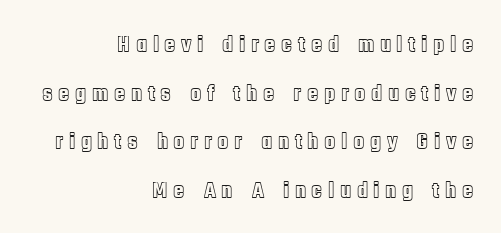
{"italic": "no", "underline": "no", "align": "right", "line_spacing": "loose", "line_spacing_ratio": 2.11, "letter_spacing": "wide", "letter_spacing_em": 0.24, "glyph_px": 23}
